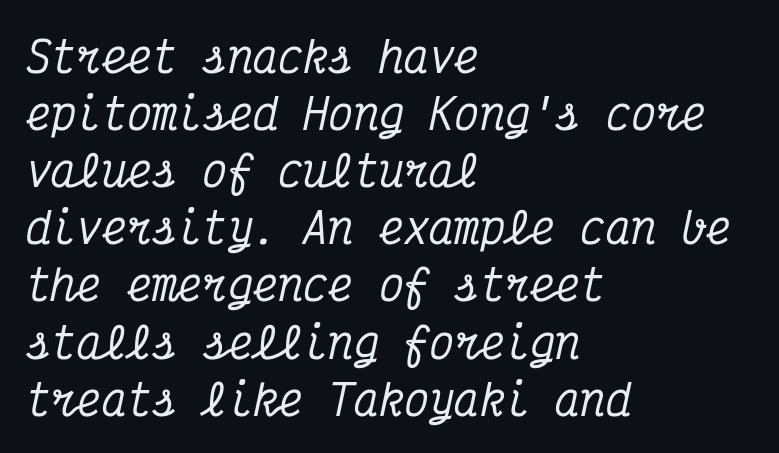
The image shows 42 px condensed serif type, italic (leaning right), monospaced; set left-aligned, normal line spacing (1.36x), normal letter spacing, not underlined; medium stroke contrast and a medium x-height.
